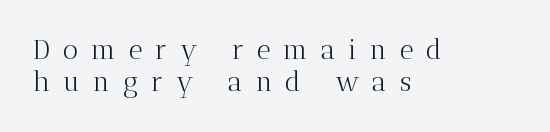
Vertical stems look standard width or narrower in stroke. Layout note: lines flush left. Look at the tracking — it's clearly loosened, letters drifting apart. Designer's note — italics off, roman on. A clean baseline with only descenders dipping below it.
